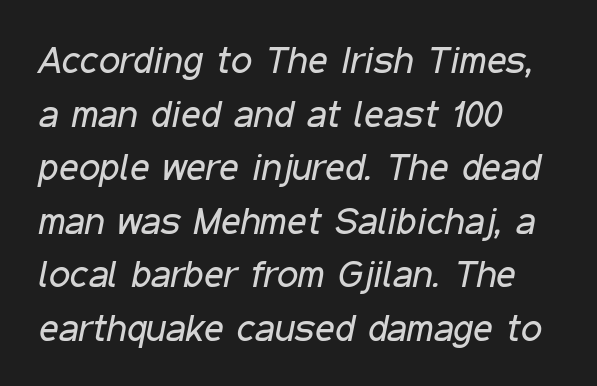
{"italic": "yes", "lean": "right", "slant_degrees": 11, "bold": "no", "weight": "regular", "width": "condensed", "stroke_contrast": "low", "x_height": "medium", "monospaced": "no", "underline": "no", "align": "left", "line_spacing": "normal", "line_spacing_ratio": 1.41, "letter_spacing": "normal", "letter_spacing_em": 0.0, "glyph_px": 38}
